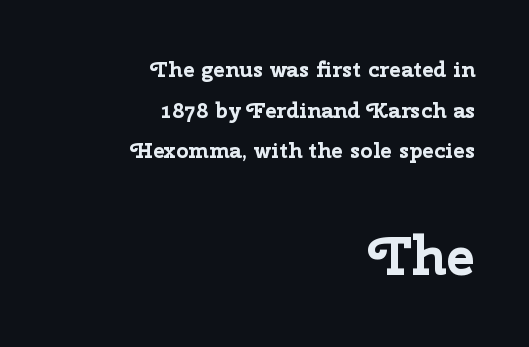
{"serif": "no", "italic": "no", "bold": "yes", "weight": "bold", "width": "normal", "stroke_contrast": "low", "x_height": "medium", "monospaced": "no", "underline": "no", "align": "right", "line_spacing_ratio": 1.85, "letter_spacing": "normal", "letter_spacing_em": 0.0, "larger_block": "second", "size_ratio": 2.45, "glyph_px": 54}
